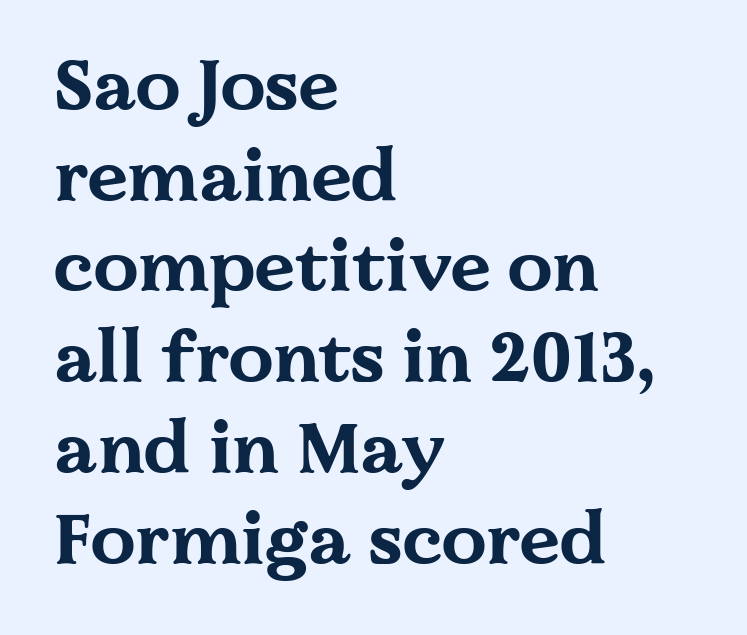
{"serif": "yes", "italic": "no", "bold": "yes", "weight": "bold", "width": "wide", "stroke_contrast": "medium", "x_height": "medium", "monospaced": "no", "underline": "no", "align": "left", "line_spacing": "normal", "line_spacing_ratio": 1.26, "letter_spacing": "normal", "letter_spacing_em": 0.0, "glyph_px": 72}
